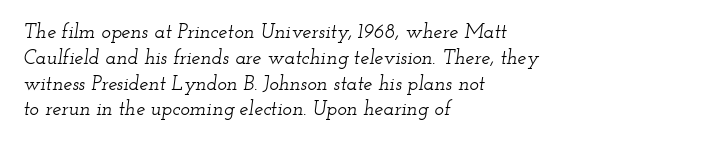
The space directly below the letters is spotless. The paragraph shown leans on its left margin. These lines keep a tight, regular rhythm from letter to letter. The space between consecutive lines is moderate. This is oblique type, the kind used for emphasis or titles.
